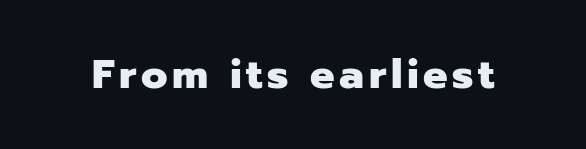
{"serif": "no", "italic": "no", "bold": "yes", "weight": "heavy", "width": "normal", "stroke_contrast": "low", "x_height": "medium", "monospaced": "no", "underline": "no", "glyph_px": 41}
